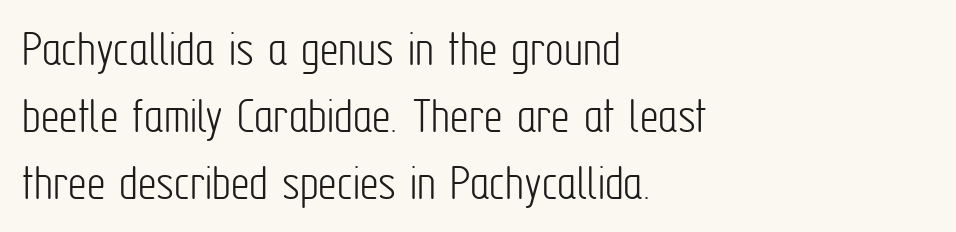
The image shows 52 px light, condensed sans-serif type, upright; set left-aligned, normal line spacing (1.29x), normal letter spacing, not underlined; low stroke contrast and a medium x-height.
